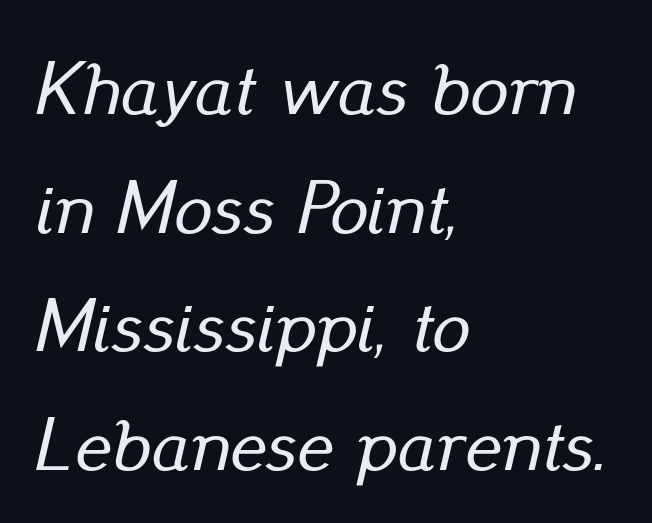
The image shows 76 px text type, italic (leaning right); set left-aligned, normal line spacing (1.56x), normal letter spacing, not underlined; low stroke contrast and a small x-height.
